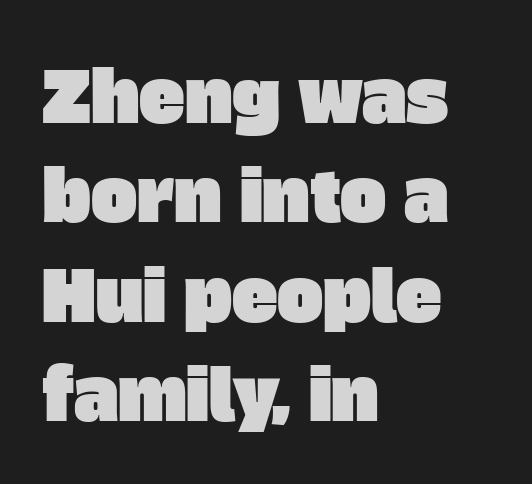
The image shows 69 px sans-serif type; set left-aligned, normal line spacing (1.44x), normal letter spacing, not underlined; low stroke contrast and a large x-height.
